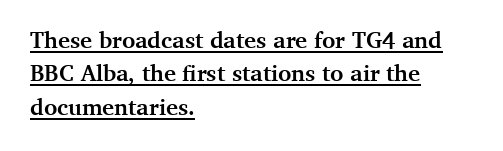
{"italic": "no", "bold": "yes", "underline": "yes", "align": "left", "line_spacing": "normal", "line_spacing_ratio": 1.45, "letter_spacing": "normal", "letter_spacing_em": 0.0, "glyph_px": 23}
